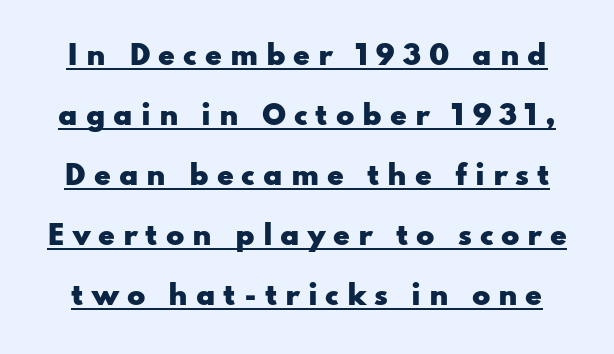
The lines are spread far apart with generous leading. This sample carries an underscore along the baseline area. Strong, thick strokes mark this as bold type. These lines were composed using upright roman letters. Between one letter and the next there's a generous, obvious gap.
